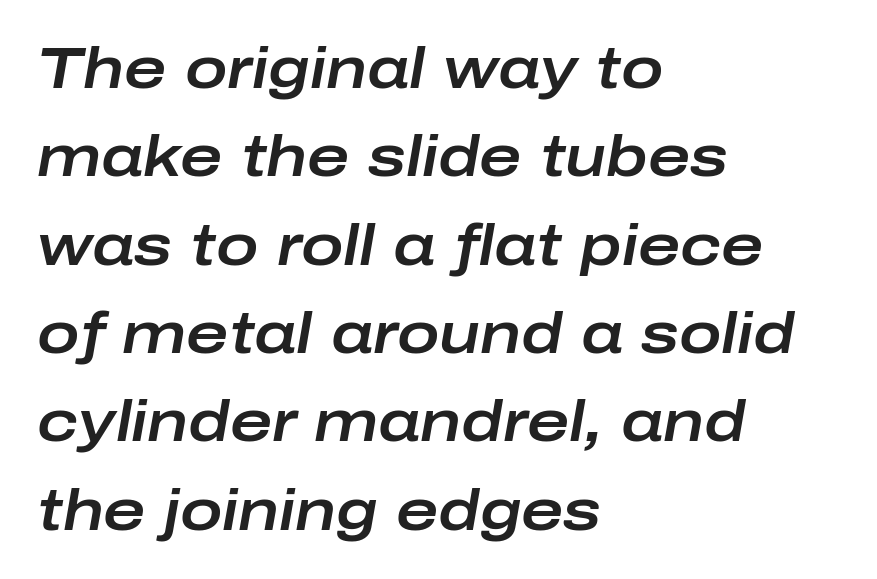
The words here are not underlined. One-word summary of the alignment: left. Honestly, the row spacing looks completely unremarkable. The font's italic variant was chosen for this text. Here the designer chose a conventional face with non-uniform glyph widths. How are the letters spaced? Ordinarily, with no added tracking.
